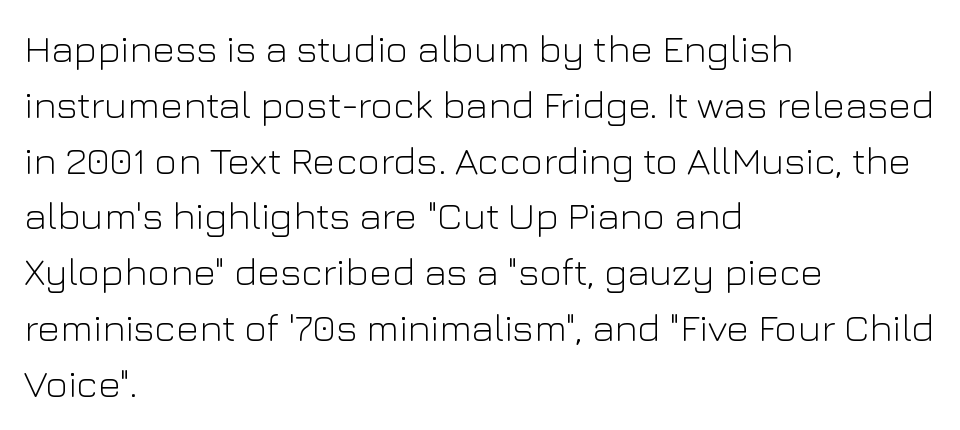
Q: Is the text bold? A: No.
Q: Is the text italic (slanted)? A: No, it is upright.
Q: Is the typeface a serif or a sans-serif typeface? A: Sans-serif.
Q: Is the text underlined? A: No.
Q: How is the paragraph aligned? A: Left-aligned.
Q: Is the spacing between letters normal or unusually wide? A: Normal.
Q: Is the spacing between lines tight, normal or loose? A: Normal.
Q: Width (condensed, normal, or wide)? A: Normal.
Q: Stroke contrast? A: Low.
Q: x-height? A: Medium.
Q: Monospaced? A: No.
